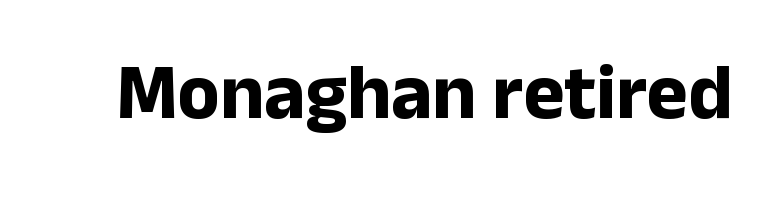
The image shows 78 px bold sans-serif type, upright; set normal letter spacing, not underlined; low stroke contrast and a medium x-height.
